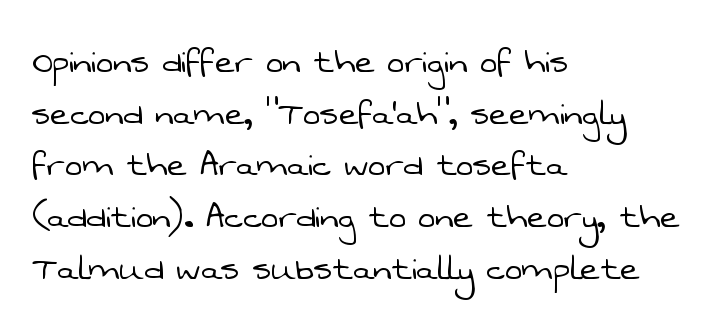
The image shows 41 px light sans-serif type; set left-aligned, normal line spacing (1.26x), normal letter spacing, not underlined; low stroke contrast and a medium x-height.
